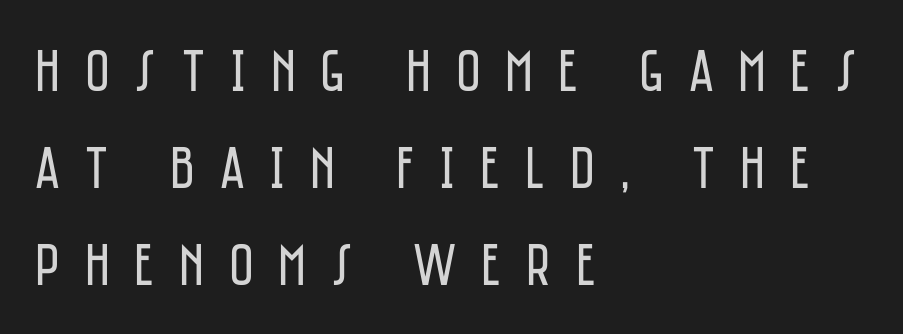
Q: Is the text bold? A: No.
Q: Is the text italic (slanted)? A: No, it is upright.
Q: Is the typeface a serif or a sans-serif typeface? A: Sans-serif.
Q: Is the text underlined? A: No.
Q: How is the paragraph aligned? A: Left-aligned.
Q: Is the spacing between letters normal or unusually wide? A: Unusually wide.
Q: Is the spacing between lines tight, normal or loose? A: Normal.
Q: Width (condensed, normal, or wide)? A: Condensed.
Q: Stroke contrast? A: Low.
Q: x-height? A: Large.
Q: Monospaced? A: No.
